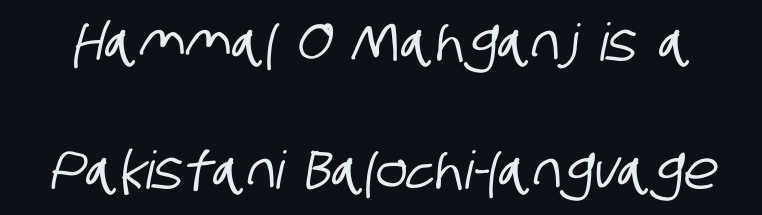
Whoever set this chose breathing room over compactness in the vertical rhythm. Type style note: lacks serifs. Think of a printed novel: that variable character pitch is what you see here. Glance below the letters and you will spot only blank space.
